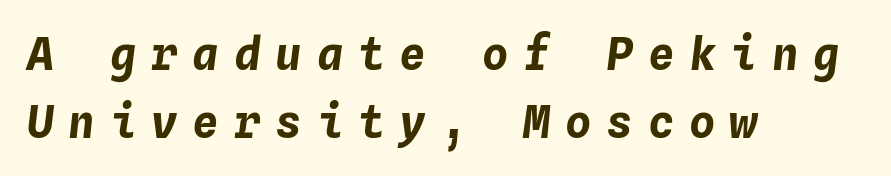
Reading down the block, your eye returns to a fixed left position each line. Observe the wide spacing: letters keep a clear distance from each other. The words here are not underlined. Looking at the ascenders, they clearly lean. Each new line begins a customary step beneath the previous one.
